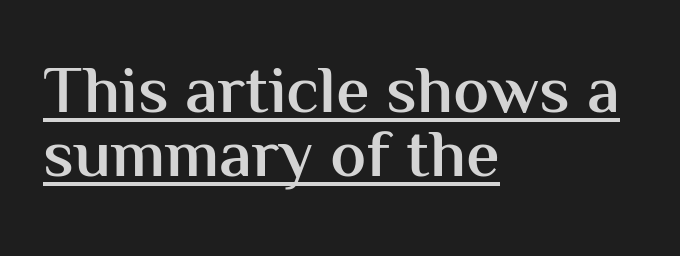
The lines are packed closely together with very little leading. The lines in this sample share a left origin and differ only in where they stop. The type is set solid horizontally, with unmodified tracking. Each line of the rendering has a horizontal stroke beneath the glyphs. This sample has the flowing, uneven cadence of proportional lettering.
